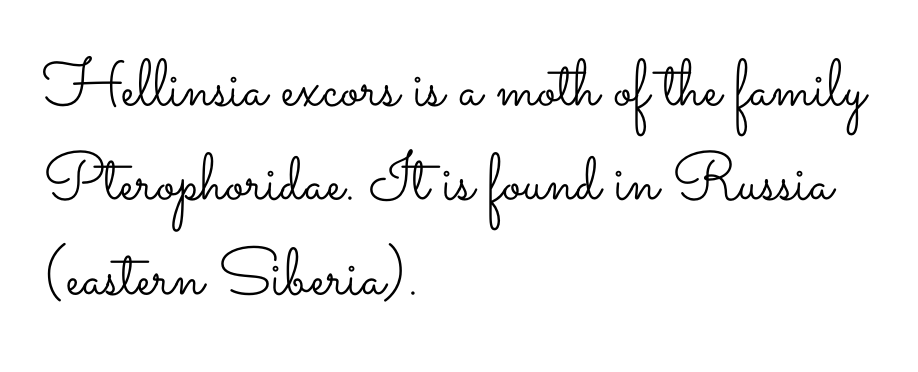
Line spacing here is normal. The strokes carry an ordinary text weight at most. Between one letter and the next there's only the usual sliver of space. Teacher's note: observe the even left margin — that is flush-left alignment. Spacing verdict: proportional, widths tailored to each character. Each row of text sits above clean, open space.
